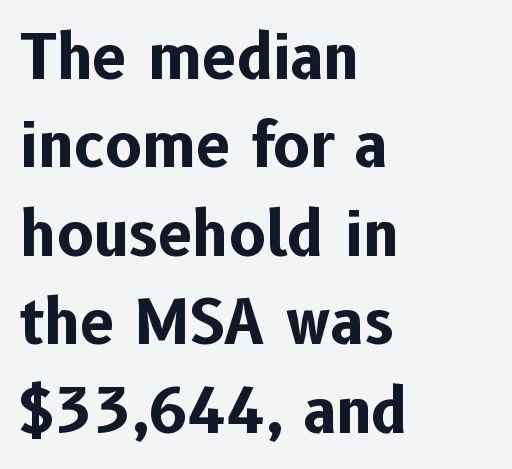
The image shows 61 px bold sans-serif type, upright; set left-aligned, normal line spacing (1.45x), normal letter spacing, not underlined; low stroke contrast and a medium x-height.
